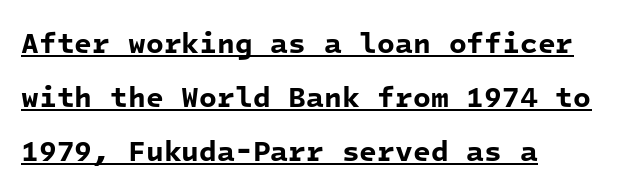
The letters carry no serifs — their stems end cleanly without finishing strokes. Looks like terminal output: every glyph gets an equal slot. Somebody hit Ctrl+U on this one — the words are underlined. Notice how thick the strokes are: this is what a full bold looks like.
